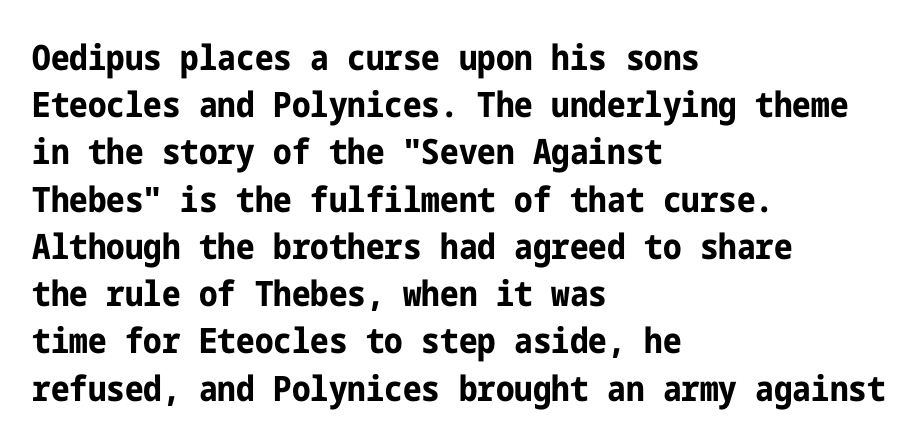
Is there much room between lines? A standard amount, neither cramped nor airy. Each row of text sits above clean, open space. Does extra space separate the letters? No, they use regular spacing. Nothing sits at the stroke ends, so this counts as sans-serif. Rendered with straight, roman letterforms. Thick stems and heavy bowls — unmistakably bold.
